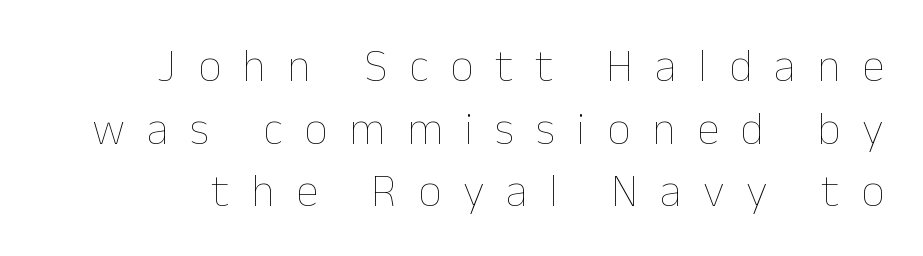
{"italic": "no", "bold": "no", "weight": "thin", "width": "normal", "stroke_contrast": "low", "x_height": "medium", "monospaced": "no", "underline": "no", "line_spacing": "normal", "line_spacing_ratio": 1.36, "letter_spacing": "wide", "letter_spacing_em": 0.47, "glyph_px": 46}
